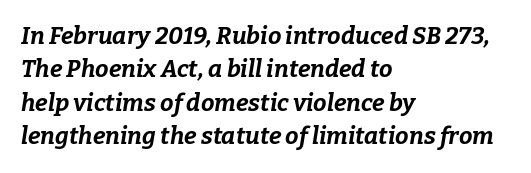
Words float on clear page, feet unadorned. The rag falls on the right side of this text block. The leading is moderate, giving the passage an even texture. There's an unmistakable incline to the writing here. Compared with an ordinary text face, these strokes are far heavier — a full bold. Here the glyphs are tracked normally, forming tight word shapes.
